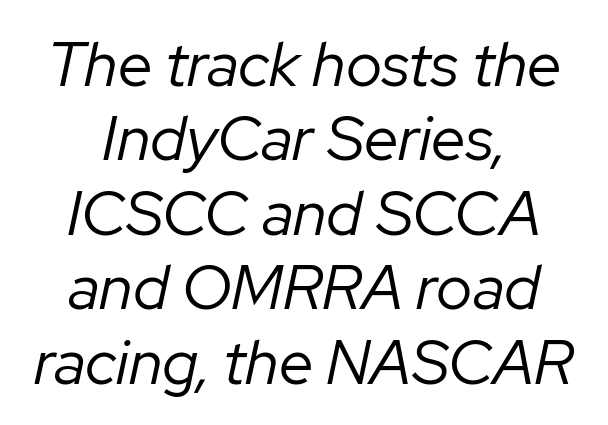
{"italic": "yes", "lean": "right", "slant_degrees": 12, "bold": "no", "weight": "regular", "width": "normal", "stroke_contrast": "low", "x_height": "medium", "monospaced": "no", "underline": "no", "align": "center", "line_spacing_ratio": 1.2, "letter_spacing": "normal", "letter_spacing_em": 0.0, "glyph_px": 62}
